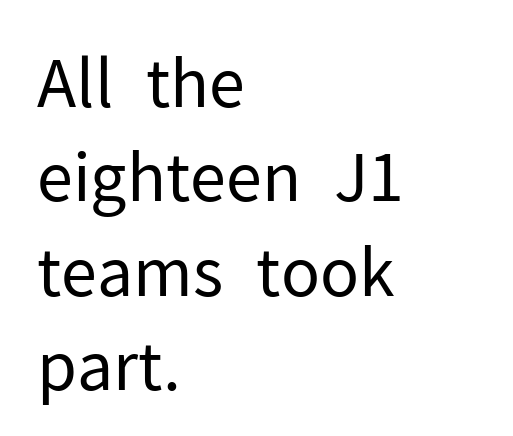
The glyphs are unaccompanied by any horizontal stroke below them. Summary of vertical rhythm: regular, with standard interline spacing. Note the varied advance widths — an 'i' is clearly narrower than an 'm'. You could call the tracking neutral — neither tight nor loose. The typesetter chose a ragged-right arrangement here. The typeface chosen for these lines omits serifs.
